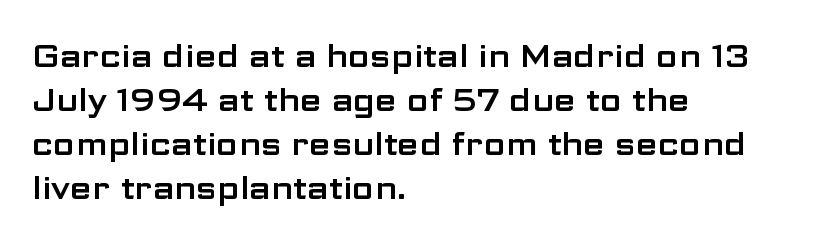
Left-aligned paragraph, ragged on the right. Regular leading. Beneath every word, the page is bare. Characters follow at the spacing the type designer built in.
